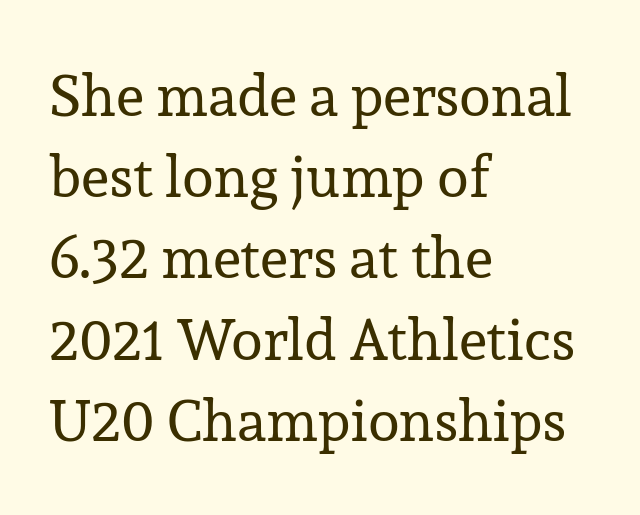
{"serif": "yes", "italic": "no", "bold": "no", "weight": "regular", "width": "normal", "stroke_contrast": "low", "x_height": "medium", "monospaced": "no", "underline": "no", "align": "left", "line_spacing": "normal", "line_spacing_ratio": 1.4, "letter_spacing": "normal", "letter_spacing_em": 0.0, "glyph_px": 58}
